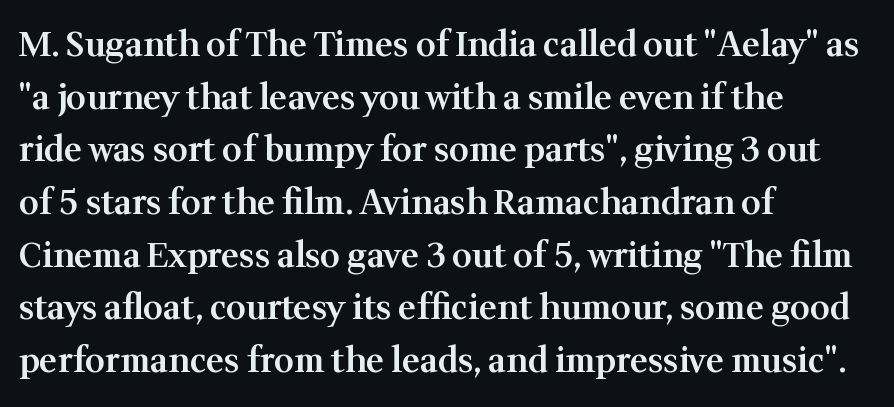
The image shows 34 px semibold serif type, upright; set left-aligned, normal line spacing (1.55x), normal letter spacing, not underlined; medium stroke contrast and a medium x-height.
